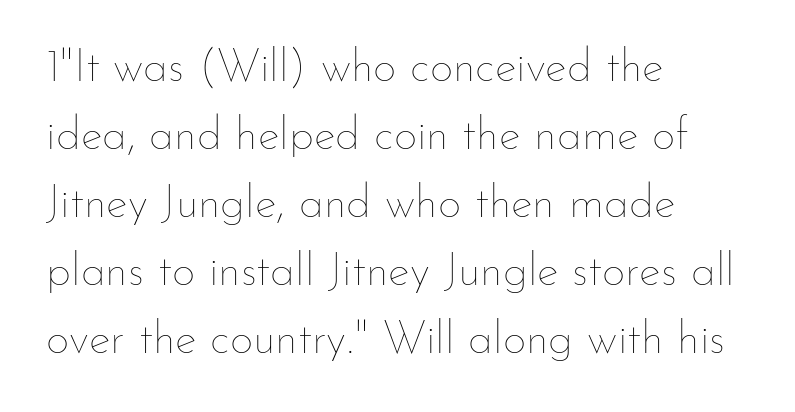
The image shows 46 px thin type, upright; set left-aligned, normal line spacing (1.48x), normal letter spacing, not underlined; low stroke contrast and a small x-height.
